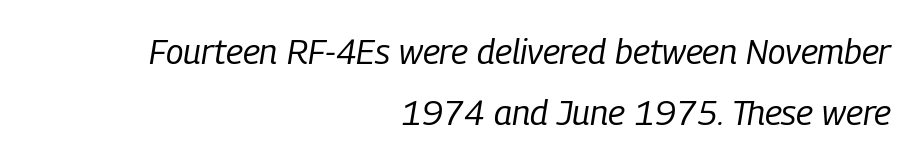
Q: Is the text bold? A: No.
Q: Is the text italic (slanted)? A: Yes, it leans right by about 9 degrees.
Q: Is the text underlined? A: No.
Q: How is the paragraph aligned? A: Right-aligned.
Q: Is the spacing between letters normal or unusually wide? A: Normal.
Q: Width (condensed, normal, or wide)? A: Condensed.
Q: Stroke contrast? A: Low.
Q: x-height? A: Medium.
Q: Monospaced? A: No.
